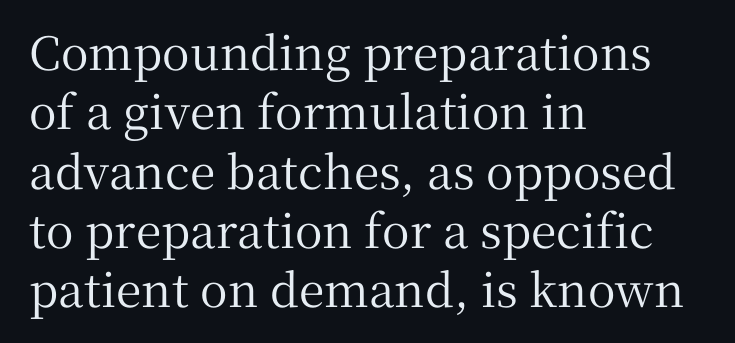
{"serif": "yes", "italic": "no", "width": "normal", "stroke_contrast": "medium", "x_height": "medium", "monospaced": "no", "underline": "no", "align": "left", "line_spacing": "normal", "line_spacing_ratio": 1.29, "letter_spacing": "normal", "letter_spacing_em": 0.0, "glyph_px": 46}
